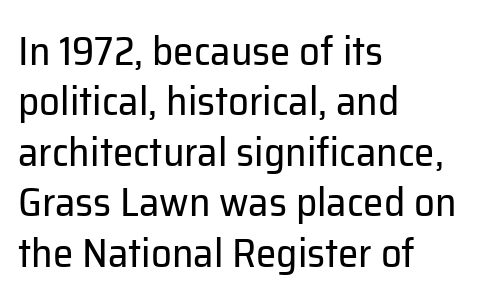
The image shows 41 px regular-weight sans-serif type, upright; set left-aligned, line spacing 1.23x, normal letter spacing, not underlined; low stroke contrast and a medium x-height.
